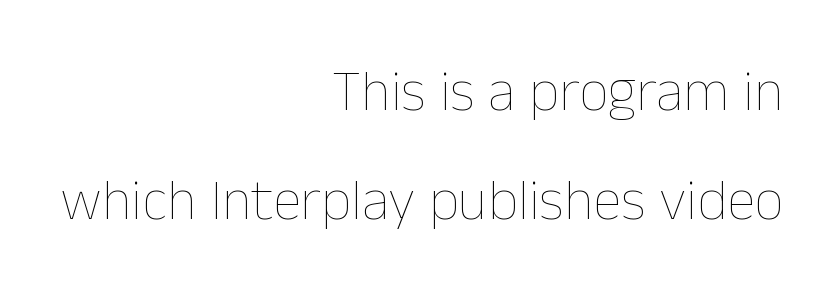
Q: Is the text bold? A: No.
Q: Is the text italic (slanted)? A: No, it is upright.
Q: Is the text underlined? A: No.
Q: How is the paragraph aligned? A: Right-aligned.
Q: Is the spacing between letters normal or unusually wide? A: Normal.
Q: Width (condensed, normal, or wide)? A: Normal.
Q: Stroke contrast? A: Low.
Q: x-height? A: Medium.
Q: Monospaced? A: No.
